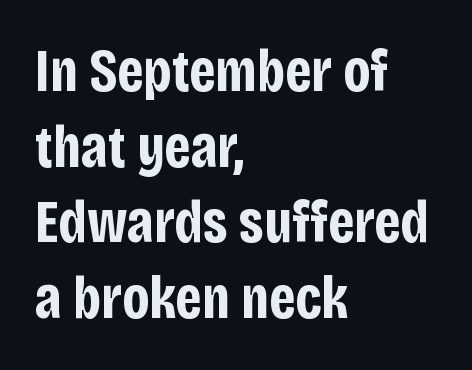
The image shows 60 px bold, condensed sans-serif type, upright; set left-aligned, normal line spacing (1.26x), normal letter spacing, not underlined; low stroke contrast and a large x-height.
